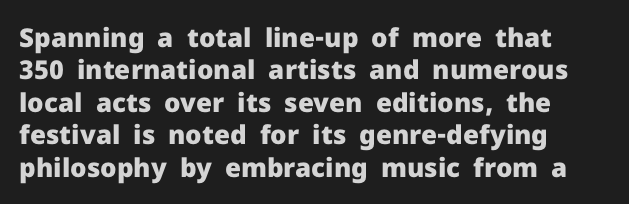
The image shows 26 px bold type, upright; set left-aligned, normal line spacing (1.25x), normal letter spacing, not underlined.
